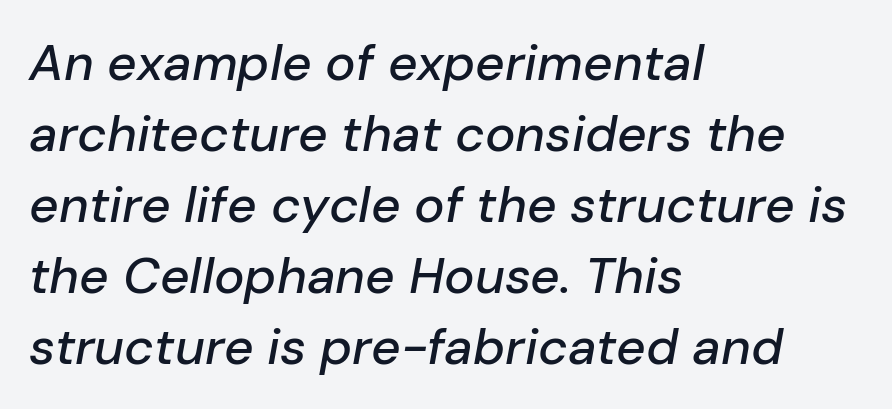
The image shows 51 px text type, italic (leaning right); set left-aligned, normal line spacing (1.39x), normal letter spacing, not underlined; low stroke contrast and a medium x-height.
